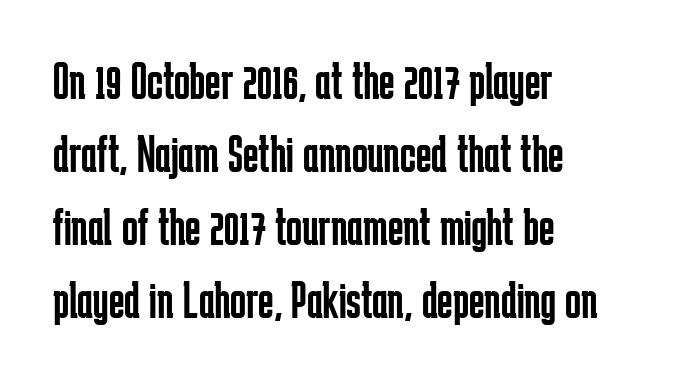
The image shows 53 px regular-weight, condensed sans-serif type, upright; set left-aligned, normal line spacing (1.38x), normal letter spacing, not underlined; low stroke contrast and a medium x-height.
